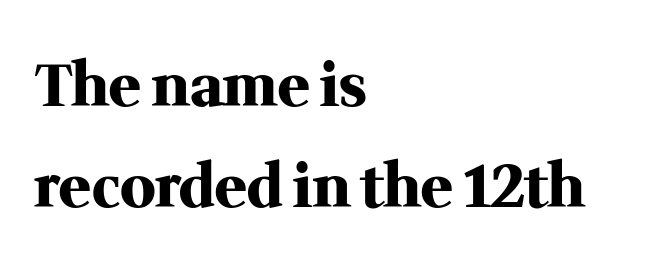
{"serif": "yes", "italic": "no", "bold": "yes", "weight": "heavy", "width": "normal", "stroke_contrast": "medium", "x_height": "medium", "monospaced": "no", "underline": "no", "align": "left", "line_spacing_ratio": 1.72, "letter_spacing": "normal", "letter_spacing_em": 0.0, "glyph_px": 59}
